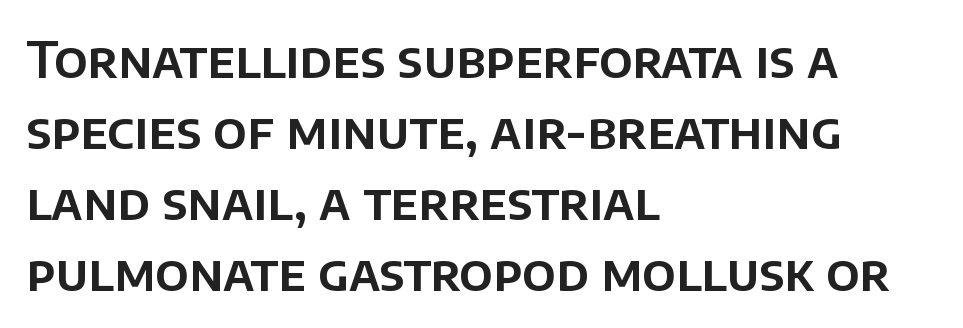
The horizontal fit of the characters is conventional and even. The characters display no serif detailing; their extremities are plain. Varying glyph widths throughout — classic text-font behaviour. Caption: multi-line text, flush left, ragged right.
